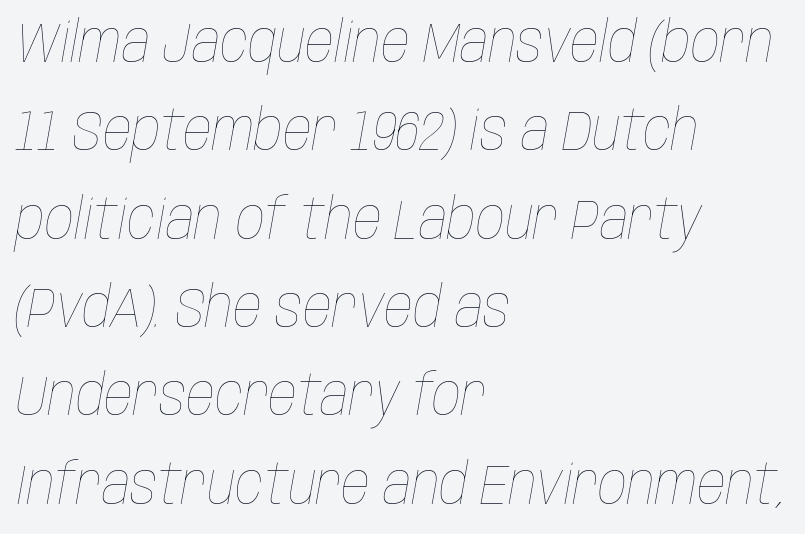
Q: Is the text bold? A: No.
Q: Is the text italic (slanted)? A: Yes, it leans right by about 10 degrees.
Q: Is the text underlined? A: No.
Q: How is the paragraph aligned? A: Left-aligned.
Q: Is the spacing between letters normal or unusually wide? A: Normal.
Q: Is the spacing between lines tight, normal or loose? A: Normal.
Q: Width (condensed, normal, or wide)? A: Condensed.
Q: Stroke contrast? A: Low.
Q: x-height? A: Large.
Q: Monospaced? A: No.
